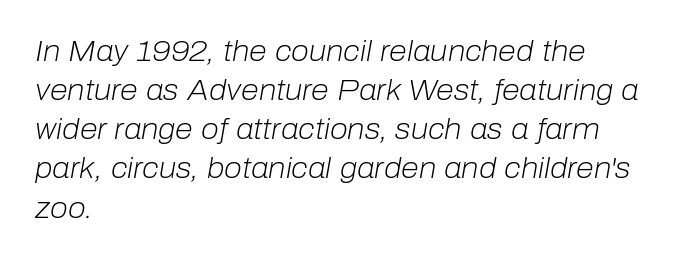
{"italic": "yes", "lean": "right", "slant_degrees": 10, "bold": "no", "weight": "light", "width": "normal", "stroke_contrast": "low", "x_height": "medium", "monospaced": "no", "underline": "no", "align": "left", "line_spacing": "normal", "line_spacing_ratio": 1.35, "letter_spacing": "normal", "letter_spacing_em": 0.0, "glyph_px": 29}
